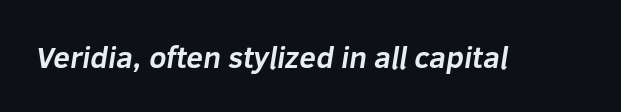
Is the type bold? Yes — the strokes are clearly thick and heavy. This rendering employs a face without finishing strokes, i.e., a sans-serif. Letter spacing: default. Just letters on the line, the space beneath them empty. A typesetter would call this proportional, since set widths differ per character.
